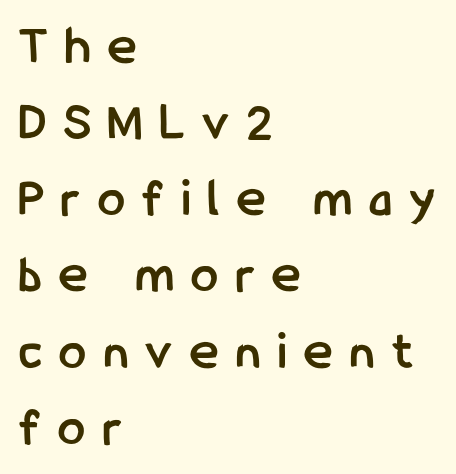
{"serif": "no", "italic": "no", "bold": "yes", "weight": "semibold", "width": "condensed", "stroke_contrast": "low", "x_height": "medium", "monospaced": "no", "underline": "no", "align": "left", "line_spacing": "normal", "line_spacing_ratio": 1.41, "letter_spacing": "wide", "letter_spacing_em": 0.33, "glyph_px": 54}
